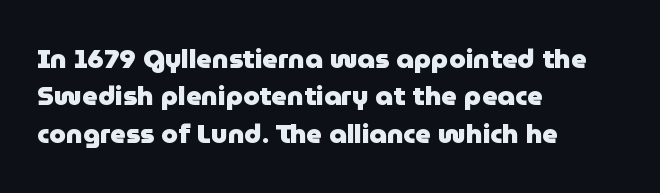
{"italic": "no", "bold": "yes", "underline": "no", "align": "left", "line_spacing": "normal", "line_spacing_ratio": 1.38, "letter_spacing": "normal", "letter_spacing_em": 0.0, "glyph_px": 27}
